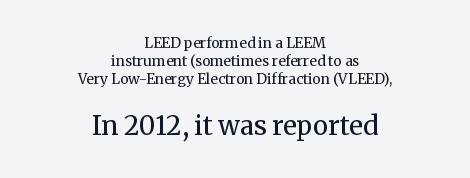
{"italic": "no", "bold": "no", "underline": "no", "align": "center", "line_spacing": "normal", "line_spacing_ratio": 1.3, "letter_spacing": "normal", "letter_spacing_em": 0.0, "larger_block": "second", "size_ratio": 1.86, "glyph_px": 26}
